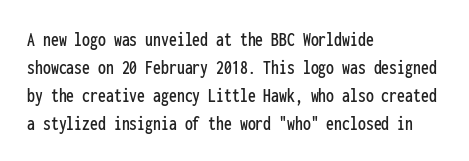
If you measured baseline to baseline, you'd find a middling distance. Descenders are the only things crossing below the line. The lines in this sample share a left origin and differ only in where they stop. Letter spacing: default. Quick note: not italic, upright.
